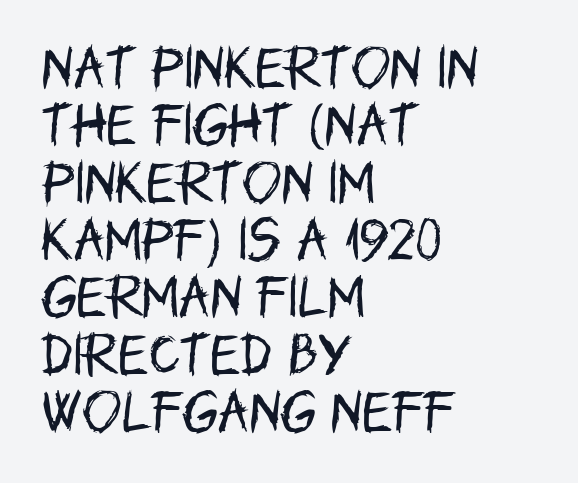
The image shows 47 px regular-weight, condensed sans-serif type, upright; set left-aligned, line spacing 1.22x, normal letter spacing, not underlined; low stroke contrast and a large x-height.
